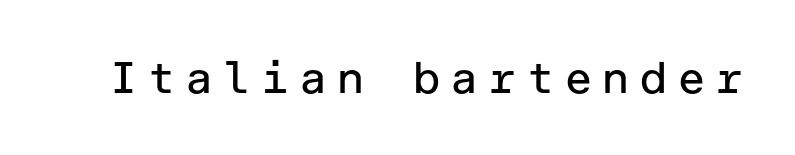
Students, note that the glyphs here are deliberately spaced far apart. The glyphs are unaccompanied by any horizontal stroke below them. This rendering employs a face without finishing strokes, i.e., a sans-serif. Ascenders rise straight up at ninety degrees. The font is comparable to plain body text, perhaps lighter.
